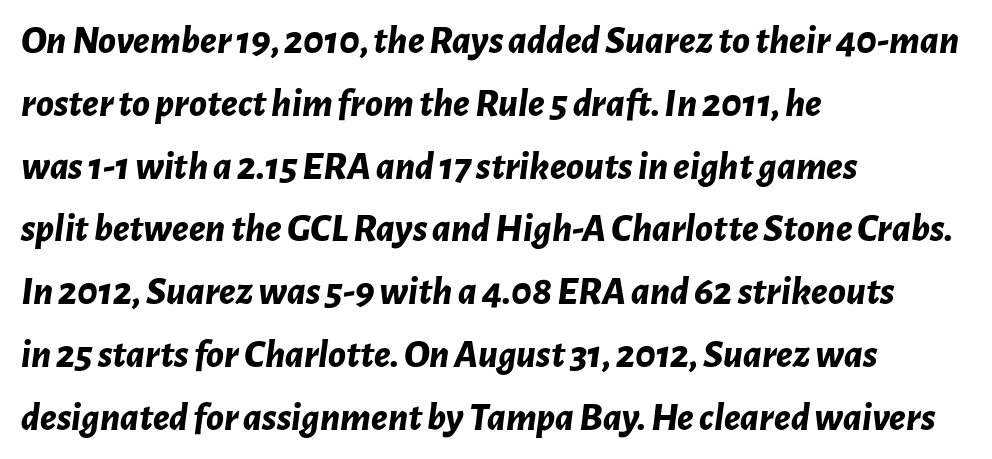
{"italic": "yes", "lean": "right", "slant_degrees": 7, "bold": "yes", "weight": "bold", "width": "normal", "stroke_contrast": "low", "x_height": "medium", "monospaced": "no", "underline": "no", "align": "left", "line_spacing": "normal", "line_spacing_ratio": 1.57, "letter_spacing": "normal", "letter_spacing_em": 0.0, "glyph_px": 40}
